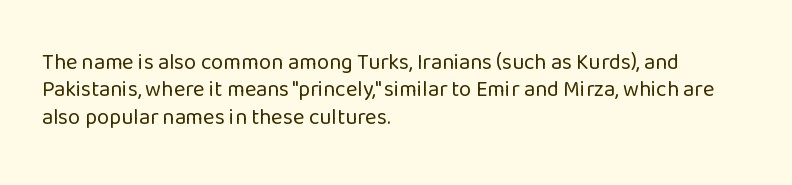
Q: Is the text bold? A: No.
Q: Is the text italic (slanted)? A: No, it is upright.
Q: Is the text underlined? A: No.
Q: How is the paragraph aligned? A: Left-aligned.
Q: Is the spacing between letters normal or unusually wide? A: Normal.
Q: Is the spacing between lines tight, normal or loose? A: Normal.
